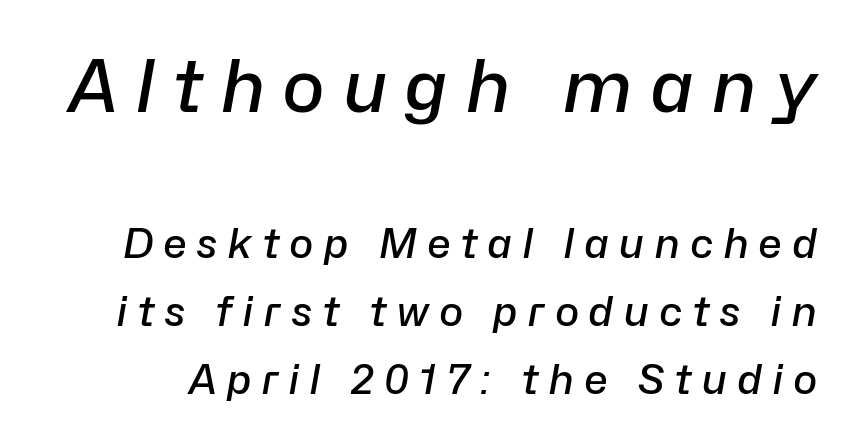
You can tell it's italic because the verticals aren't actually vertical. The rendering inserts visible extra space after every character. Typesetter's note: demi weight, one step under bold. The designer gave the opening block more size than the closing block. Check under the words: just untouched page.
